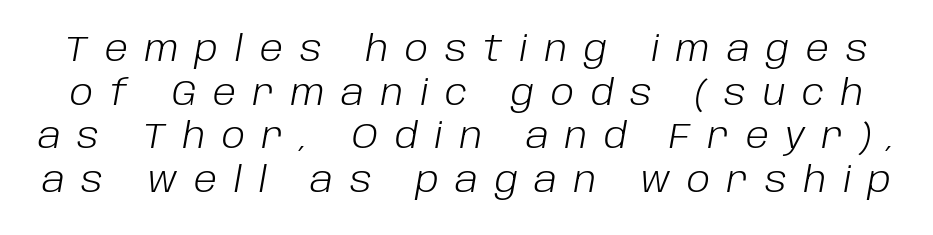
{"italic": "yes", "lean": "right", "slant_degrees": 10, "bold": "no", "weight": "light", "width": "normal", "stroke_contrast": "low", "x_height": "large", "monospaced": "no", "underline": "no", "line_spacing": "normal", "line_spacing_ratio": 1.25, "letter_spacing": "wide", "letter_spacing_em": 0.48, "glyph_px": 35}
